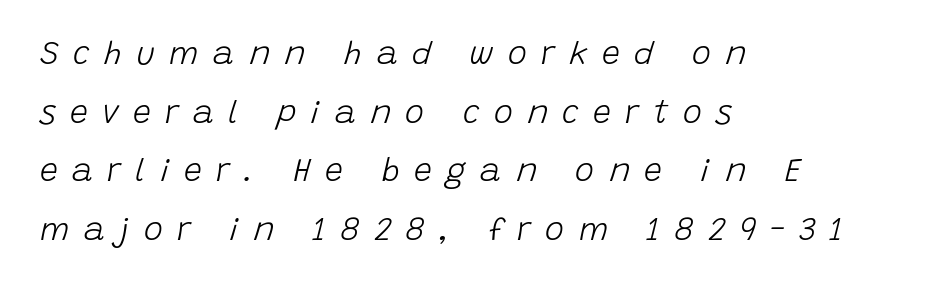
The rendering uses natural spacing where letterforms have individual widths. Stems and bowls with no extra thickness — not bold. The letters are spread apart with noticeably loose tracking. The passage is arranged the way most books set body copy — flush left. Decoration check: the copy has no underline. There's an unmistakable incline to the writing here.
